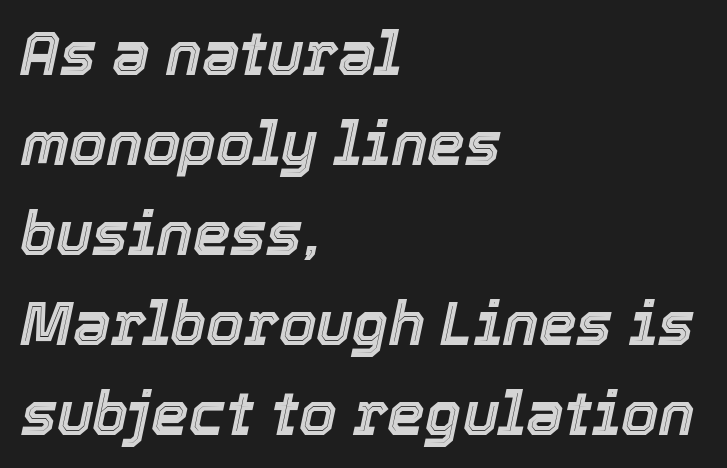
Evenly set lines give the paragraph a standard silhouette. The specimen omits any rule beneath the text block's lines. Every row of glyphs begins at an identical x-position on the left. Notice how the stems are inclined rather than vertical — that's the hallmark of italics. Glyph-to-glyph distance matches everyday printed text.
